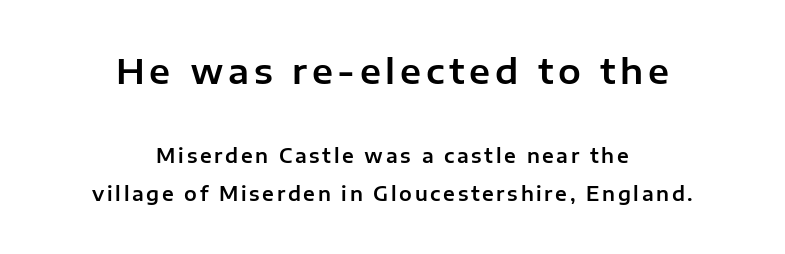
Q: Is the text italic (slanted)? A: No, it is upright.
Q: Is the typeface a serif or a sans-serif typeface? A: Sans-serif.
Q: Is the text underlined? A: No.
Q: How is the paragraph aligned? A: Centered.
Q: Is the spacing between lines tight, normal or loose? A: Loose.
Q: Which block of text is set in a larger size, the first (top) or the second (bottom)? A: The first (top) one.
Q: Width (condensed, normal, or wide)? A: Normal.
Q: Stroke contrast? A: Low.
Q: x-height? A: Medium.
Q: Monospaced? A: No.
